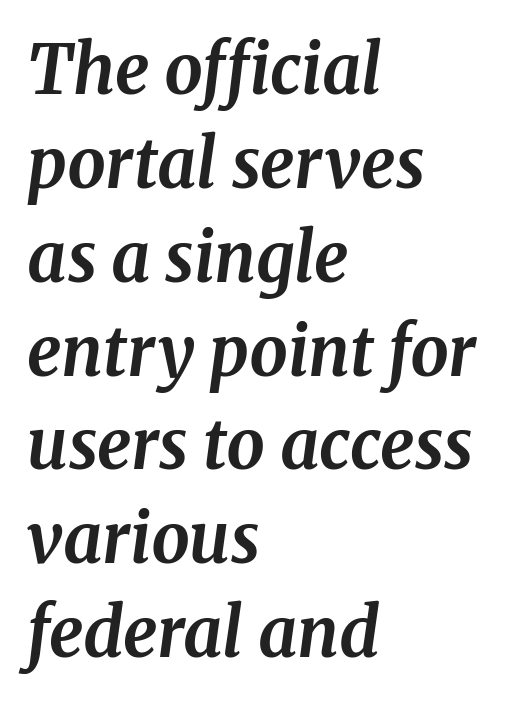
Q: Is the text bold? A: Yes.
Q: Is the text italic (slanted)? A: Yes, it leans right by about 8 degrees.
Q: Is the typeface a serif or a sans-serif typeface? A: Serif.
Q: Is the text underlined? A: No.
Q: How is the paragraph aligned? A: Left-aligned.
Q: Is the spacing between letters normal or unusually wide? A: Normal.
Q: Is the spacing between lines tight, normal or loose? A: Normal.
Q: Width (condensed, normal, or wide)? A: Normal.
Q: Stroke contrast? A: Medium.
Q: x-height? A: Medium.
Q: Monospaced? A: No.
